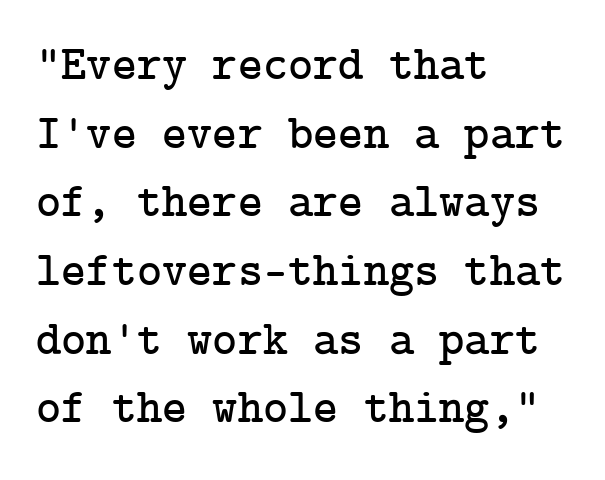
The image shows 48 px serif type, upright; set left-aligned, normal line spacing (1.43x), normal letter spacing, not underlined; low stroke contrast and a medium x-height.
